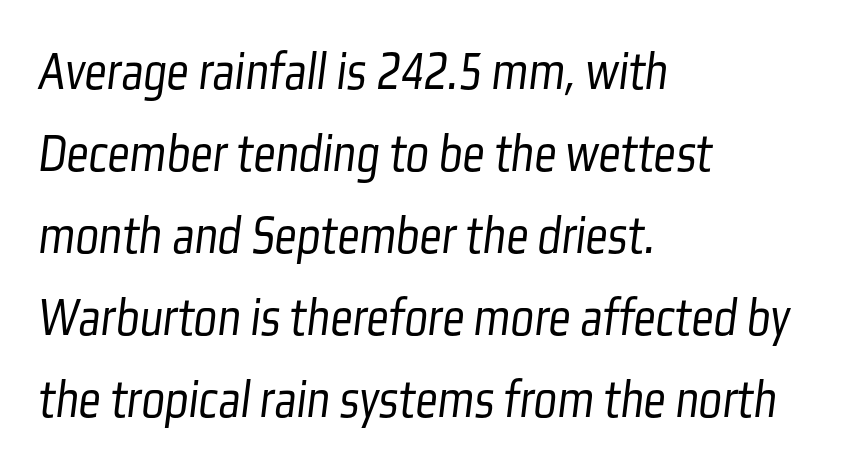
{"serif": "no", "bold": "no", "weight": "light", "width": "condensed", "stroke_contrast": "low", "x_height": "medium", "monospaced": "no", "underline": "no", "align": "left", "line_spacing": "normal", "line_spacing_ratio": 1.49, "letter_spacing": "normal", "letter_spacing_em": 0.0, "glyph_px": 55}
